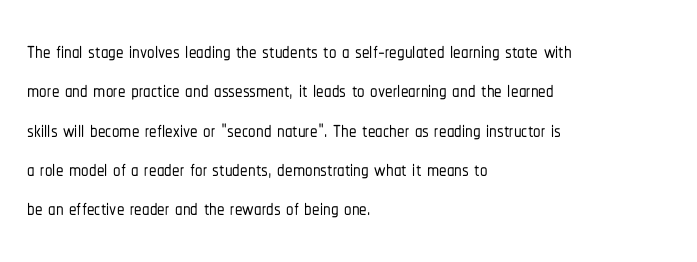
{"serif": "no", "italic": "no", "width": "condensed", "stroke_contrast": "low", "x_height": "medium", "monospaced": "no", "underline": "no", "align": "left", "line_spacing": "normal", "line_spacing_ratio": 1.31, "letter_spacing": "normal", "letter_spacing_em": 0.0, "glyph_px": 30}
